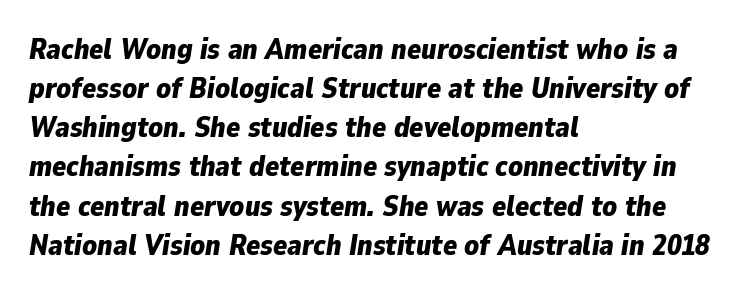
Q: Is the text bold? A: Yes.
Q: Is the text italic (slanted)? A: Yes, it leans right by about 9 degrees.
Q: Is the text underlined? A: No.
Q: How is the paragraph aligned? A: Left-aligned.
Q: Is the spacing between letters normal or unusually wide? A: Normal.
Q: Is the spacing between lines tight, normal or loose? A: Normal.
Q: Width (condensed, normal, or wide)? A: Normal.
Q: Stroke contrast? A: Low.
Q: x-height? A: Medium.
Q: Monospaced? A: No.
